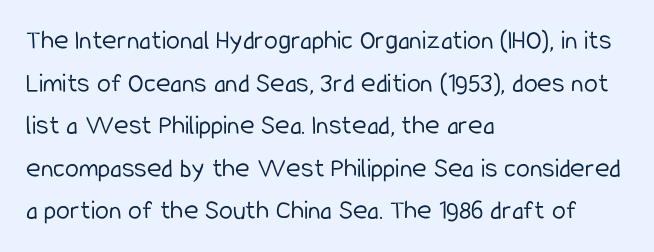
{"serif": "no", "italic": "no", "bold": "no", "weight": "light", "width": "condensed", "stroke_contrast": "low", "x_height": "medium", "monospaced": "no", "underline": "no", "align": "left", "line_spacing": "normal", "line_spacing_ratio": 1.52, "letter_spacing": "normal", "letter_spacing_em": 0.0, "glyph_px": 28}
